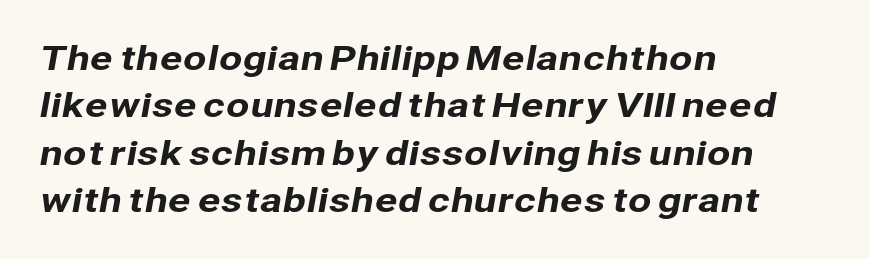
{"serif": "no", "width": "normal", "stroke_contrast": "low", "x_height": "medium", "monospaced": "no", "underline": "no", "align": "left", "line_spacing": "normal", "line_spacing_ratio": 1.39, "letter_spacing": "normal", "letter_spacing_em": 0.0, "glyph_px": 34}
